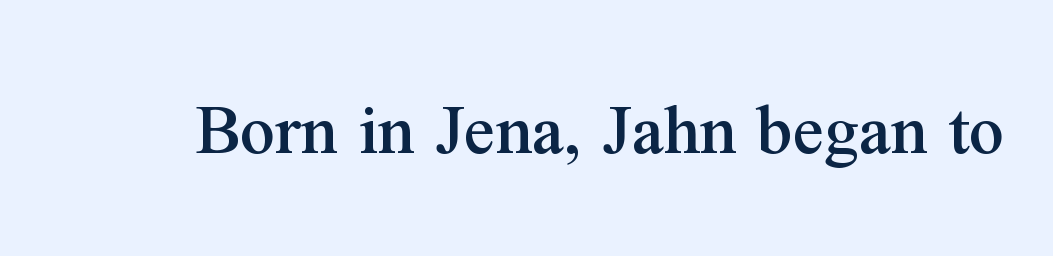
{"serif": "yes", "italic": "no", "width": "normal", "stroke_contrast": "medium", "x_height": "medium", "monospaced": "no", "underline": "no", "letter_spacing": "normal", "letter_spacing_em": 0.0, "glyph_px": 77}
